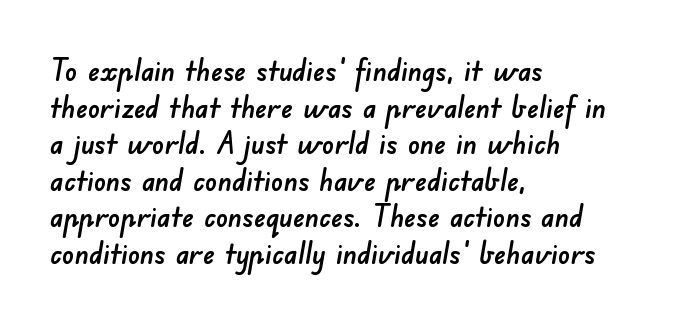
{"serif": "no", "width": "normal", "stroke_contrast": "low", "x_height": "small", "monospaced": "no", "underline": "no", "align": "left", "line_spacing_ratio": 1.22, "letter_spacing": "normal", "letter_spacing_em": 0.0, "glyph_px": 30}
